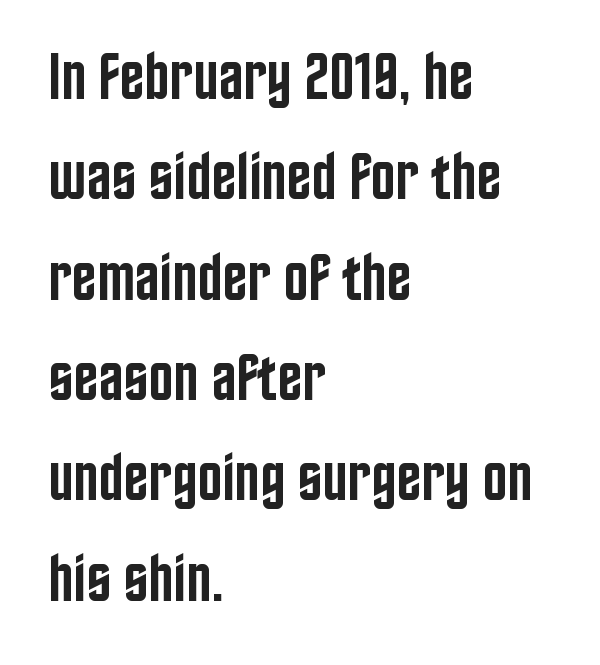
The image shows 66 px semibold, condensed sans-serif type, upright; set left-aligned, normal line spacing (1.52x), normal letter spacing, not underlined; low stroke contrast and a large x-height.
